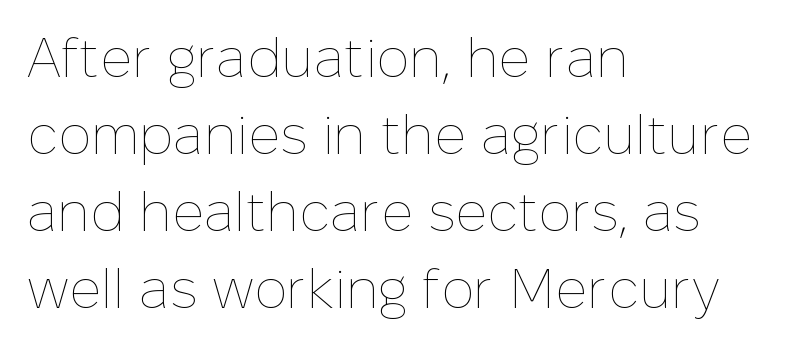
Q: Is the text bold? A: No.
Q: Is the text italic (slanted)? A: No, it is upright.
Q: Is the text underlined? A: No.
Q: How is the paragraph aligned? A: Left-aligned.
Q: Is the spacing between letters normal or unusually wide? A: Normal.
Q: Is the spacing between lines tight, normal or loose? A: Normal.
Q: Width (condensed, normal, or wide)? A: Normal.
Q: Stroke contrast? A: Low.
Q: x-height? A: Medium.
Q: Monospaced? A: No.
